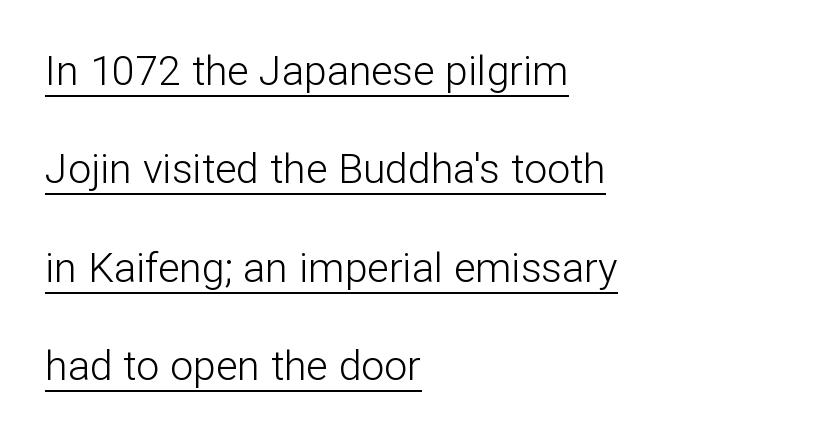
The image shows 41 px light sans-serif type, upright; set left-aligned, loose line spacing (2.4x), normal letter spacing, underlined; low stroke contrast and a medium x-height.
